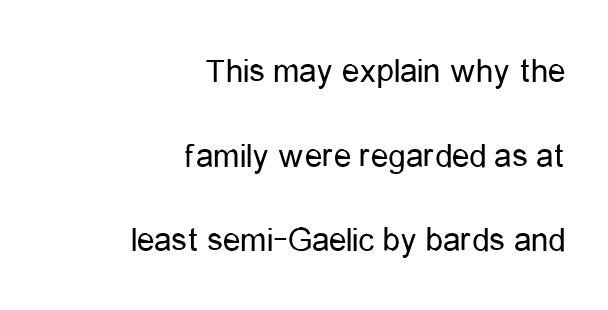
{"serif": "no", "italic": "no", "bold": "no", "weight": "regular", "width": "condensed", "stroke_contrast": "low", "x_height": "medium", "monospaced": "no", "underline": "no", "align": "right", "line_spacing": "loose", "line_spacing_ratio": 2.42, "letter_spacing": "normal", "letter_spacing_em": 0.0, "glyph_px": 35}
